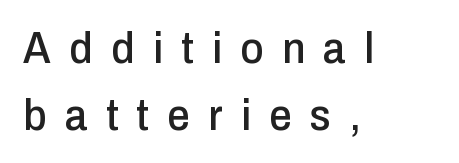
Only glyphs here, with clear space below each row. Rendered with straight, roman letterforms. Grotesque or geometric, the face here clearly has no serifs. The line-height multiplier appears to be the usual default.
